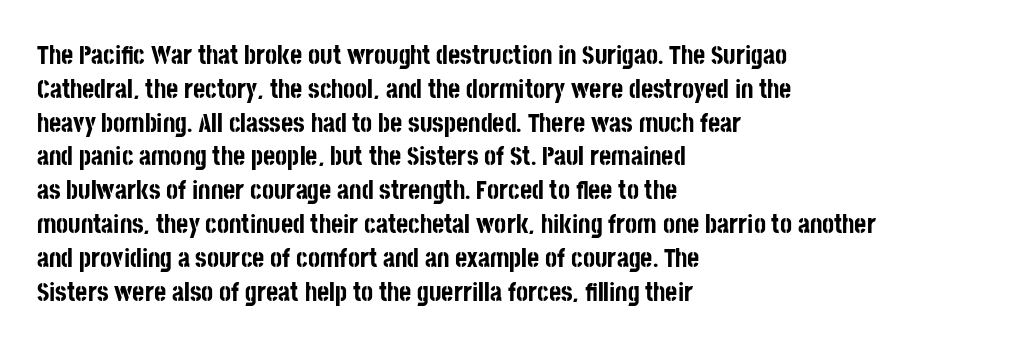
The image shows 26 px bold type, upright; set left-aligned, normal line spacing (1.3x), normal letter spacing, not underlined.
